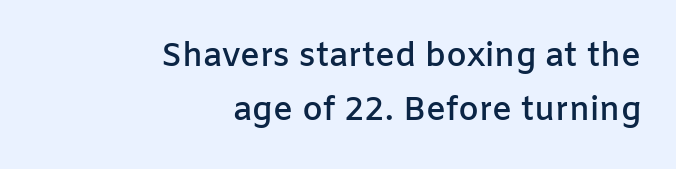
{"serif": "no", "italic": "no", "bold": "semi", "weight": "semibold", "width": "normal", "stroke_contrast": "low", "x_height": "medium", "monospaced": "no", "underline": "no", "align": "right", "line_spacing": "normal", "line_spacing_ratio": 1.63, "letter_spacing": "normal", "letter_spacing_em": 0.0, "glyph_px": 33}
